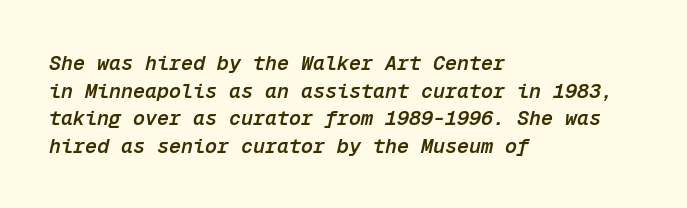
The image shows 20 px text type, italic (leaning right); set left-aligned, normal line spacing (1.38x), normal letter spacing, not underlined.
